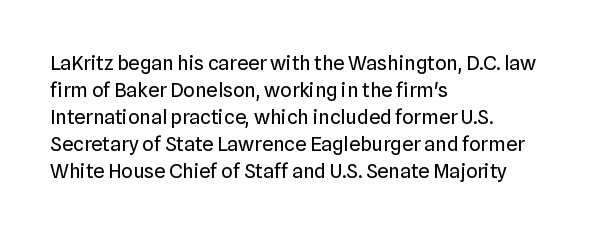
{"italic": "no", "bold": "no", "underline": "no", "align": "left", "line_spacing": "normal", "line_spacing_ratio": 1.35, "letter_spacing": "normal", "letter_spacing_em": 0.0, "glyph_px": 20}
